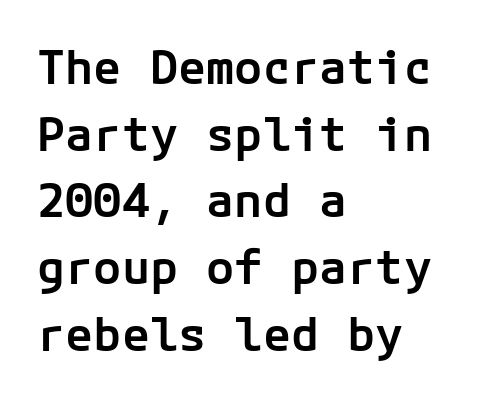
{"serif": "no", "italic": "no", "bold": "semi", "weight": "semibold", "width": "normal", "stroke_contrast": "low", "x_height": "medium", "underline": "no", "align": "left", "line_spacing": "normal", "line_spacing_ratio": 1.42, "letter_spacing": "normal", "letter_spacing_em": 0.0, "glyph_px": 47}
